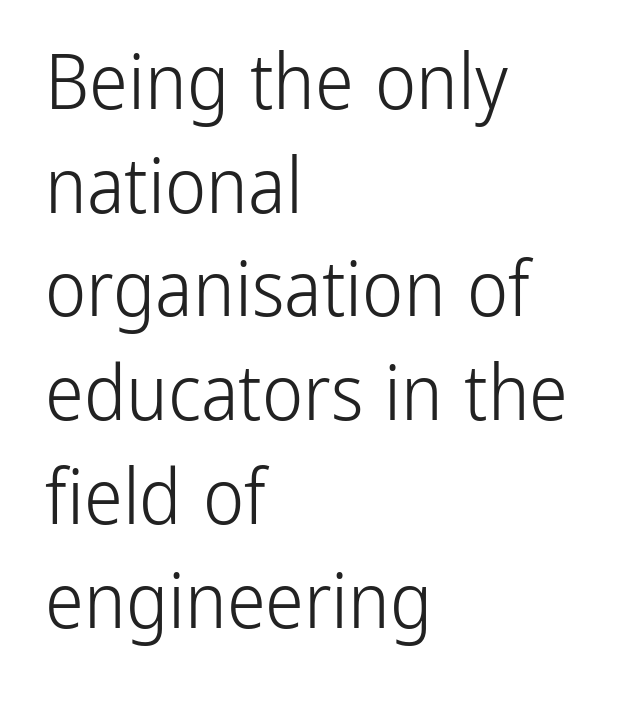
The image shows 78 px light, condensed sans-serif type, upright; set left-aligned, normal line spacing (1.33x), normal letter spacing, not underlined; low stroke contrast and a medium x-height.
